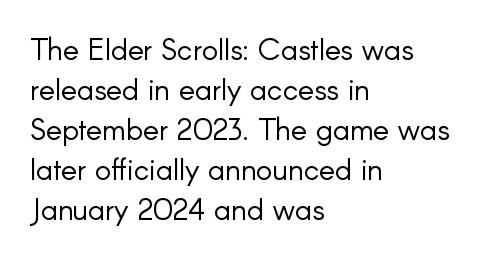
{"serif": "no", "italic": "no", "bold": "no", "weight": "light", "width": "normal", "stroke_contrast": "low", "x_height": "small", "monospaced": "no", "underline": "no", "align": "left", "line_spacing": "normal", "line_spacing_ratio": 1.33, "letter_spacing": "normal", "letter_spacing_em": 0.0, "glyph_px": 30}
